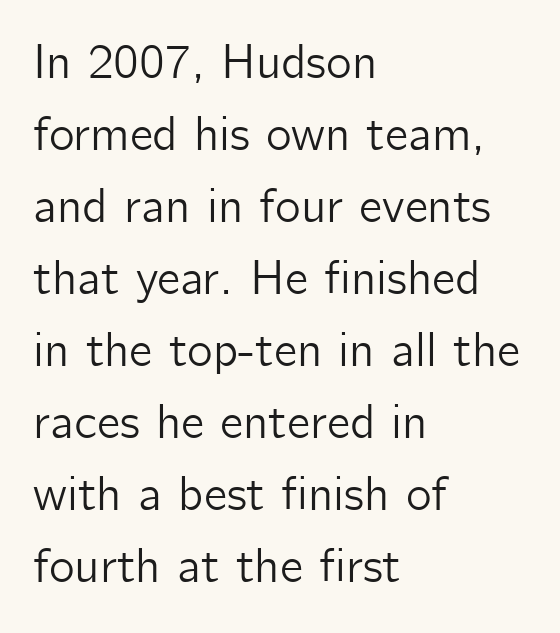
The image shows 49 px sans-serif type, upright; set left-aligned, normal line spacing (1.47x), normal letter spacing, not underlined; low stroke contrast and a medium x-height.
